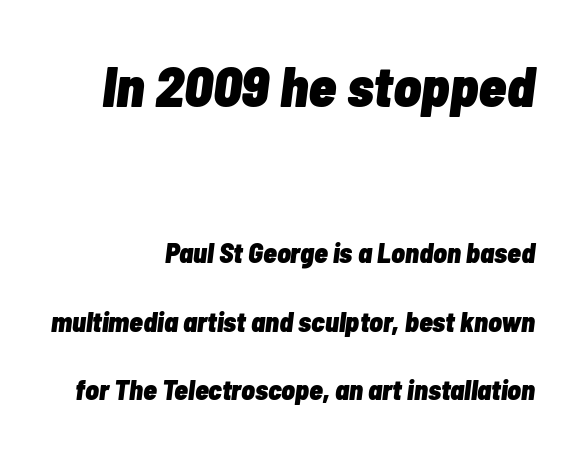
{"italic": "yes", "lean": "right", "slant_degrees": 7, "bold": "yes", "weight": "heavy", "width": "condensed", "stroke_contrast": "low", "x_height": "medium", "monospaced": "no", "underline": "no", "align": "right", "line_spacing": "loose", "line_spacing_ratio": 2.45, "letter_spacing": "normal", "letter_spacing_em": 0.0, "larger_block": "first", "size_ratio": 2.04, "glyph_px": 57}
